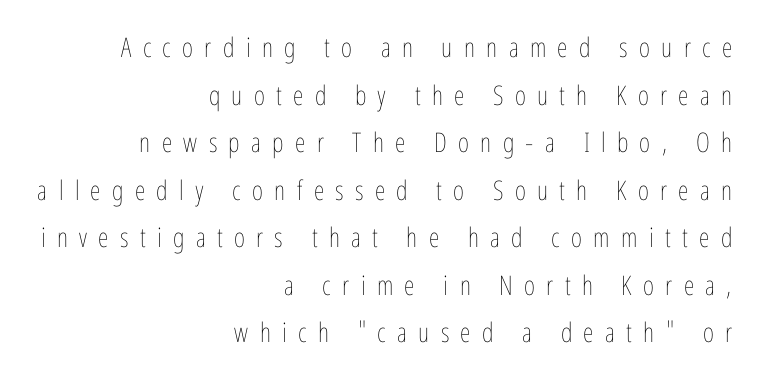
Q: Is the text bold? A: No.
Q: Is the text italic (slanted)? A: No, it is upright.
Q: Is the text underlined? A: No.
Q: How is the paragraph aligned? A: Right-aligned.
Q: Is the spacing between letters normal or unusually wide? A: Unusually wide.
